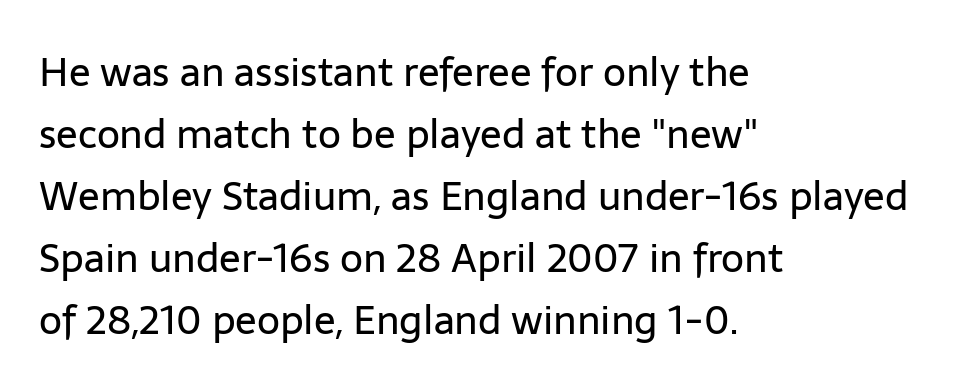
The image shows 40 px regular-weight sans-serif type, upright; set left-aligned, normal line spacing (1.55x), normal letter spacing, not underlined; low stroke contrast and a medium x-height.
